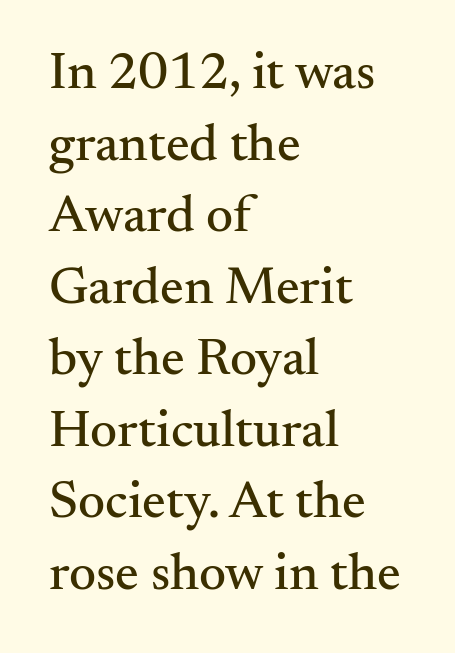
{"serif": "yes", "italic": "no", "width": "normal", "stroke_contrast": "medium", "x_height": "small", "monospaced": "no", "underline": "no", "align": "left", "line_spacing": "normal", "line_spacing_ratio": 1.35, "letter_spacing": "normal", "letter_spacing_em": 0.0, "glyph_px": 53}
